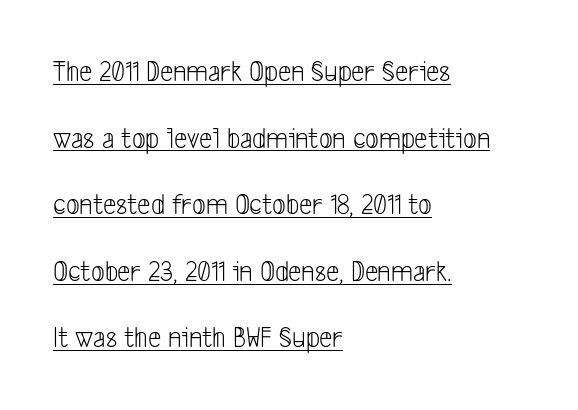
The image shows 30 px light, condensed sans-serif type; set left-aligned, loose line spacing (2.22x), normal letter spacing, underlined; low stroke contrast and a medium x-height.
